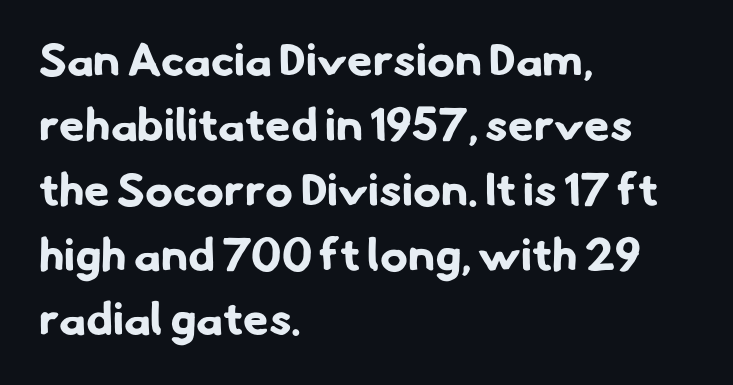
{"serif": "no", "bold": "yes", "weight": "bold", "width": "normal", "stroke_contrast": "low", "x_height": "small", "monospaced": "no", "underline": "no", "align": "left", "line_spacing": "normal", "line_spacing_ratio": 1.41, "letter_spacing": "normal", "letter_spacing_em": 0.0, "glyph_px": 46}
